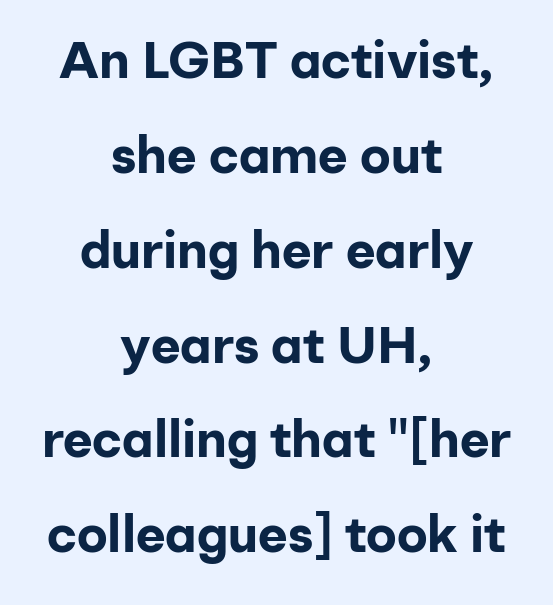
I'd call this a sans setting — the letters go barefoot. You can tell it's not italic because the verticals are truly vertical. The letters advance in unequal steps, a hallmark of proportional type. Each row of text sits above clean, open space. Typesetter's note: full bold, strokes at maximum text heaviness.
